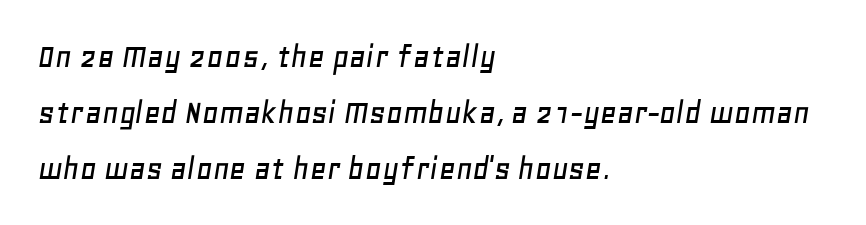
{"italic": "yes", "lean": "right", "slant_degrees": 11, "width": "normal", "stroke_contrast": "low", "x_height": "large", "monospaced": "no", "underline": "no", "align": "left", "line_spacing": "normal", "line_spacing_ratio": 1.55, "letter_spacing": "normal", "letter_spacing_em": 0.0, "glyph_px": 36}
